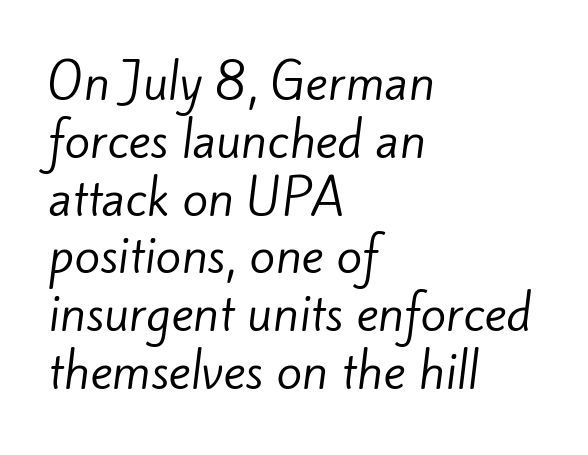
The image shows 47 px regular-weight sans-serif type; set left-aligned, line spacing 1.23x, normal letter spacing, not underlined; low stroke contrast and a small x-height.
